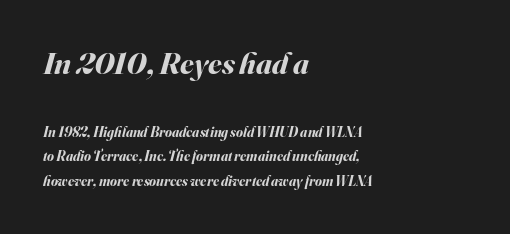
The image shows 31 px bold type, italic (leaning right); set left-aligned, line spacing 1.77x, normal letter spacing, not underlined; the first (top) block is 2.21x larger; medium stroke contrast and a small x-height.
